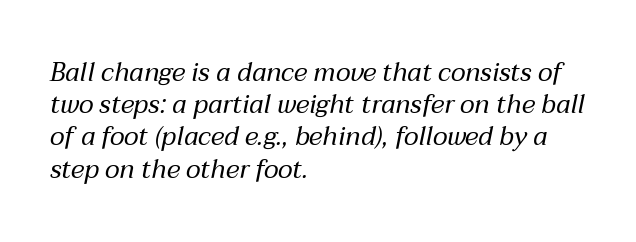
The image shows 26 px text type, italic (leaning right); set left-aligned, line spacing 1.24x, normal letter spacing, not underlined.
